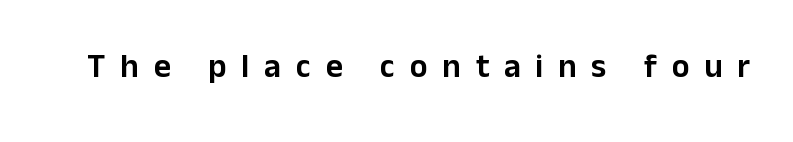
The image shows 33 px sans-serif type, upright; set unusually wide letter spacing (+0.45 em), not underlined; low stroke contrast and a medium x-height.
